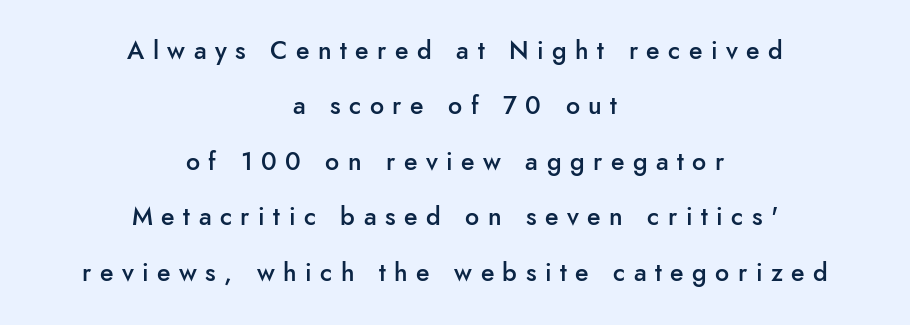
The tracking jumps out immediately: characters are airy and widely separated. Quick note: interline space is abundant. This is the in-between weight designers call semibold or demi. Each row of text sits above clean, open space. Typeset on center — no edge is straight.
